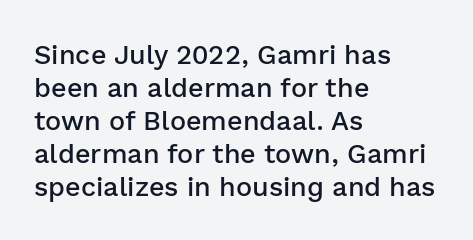
Q: Is the text bold? A: Semi-bold.
Q: Is the text italic (slanted)? A: No, it is upright.
Q: Is the text underlined? A: No.
Q: How is the paragraph aligned? A: Left-aligned.
Q: Is the spacing between letters normal or unusually wide? A: Normal.
